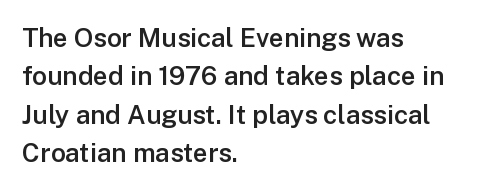
Q: Is the text bold? A: Semi-bold.
Q: Is the text italic (slanted)? A: No, it is upright.
Q: Is the text underlined? A: No.
Q: How is the paragraph aligned? A: Left-aligned.
Q: Is the spacing between letters normal or unusually wide? A: Normal.
Q: Is the spacing between lines tight, normal or loose? A: Normal.
